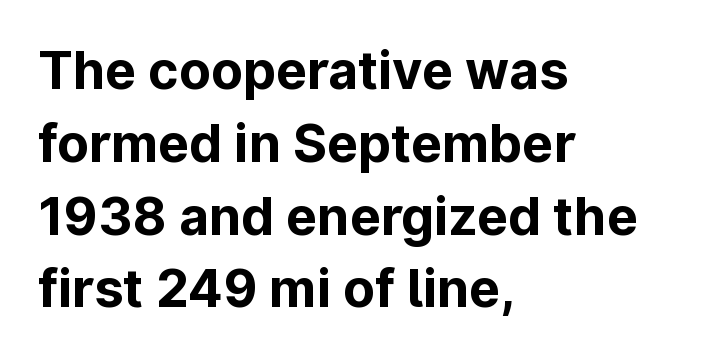
{"serif": "no", "italic": "no", "bold": "yes", "weight": "bold", "width": "normal", "stroke_contrast": "low", "x_height": "medium", "monospaced": "no", "underline": "no", "align": "left", "line_spacing": "normal", "line_spacing_ratio": 1.4, "letter_spacing": "normal", "letter_spacing_em": 0.0, "glyph_px": 52}
